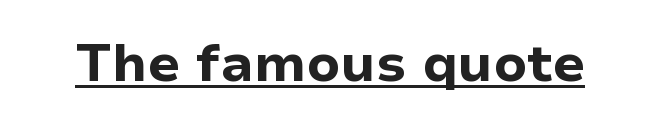
Does the type have serifs? No, each stem ends abruptly. The font is running at its bold setting. It's the straight-up-and-down kind of type. Character widths vary here, with narrow letters taking less room than wide ones. Has an underline been added? It has. This sample uses plain, unmodified letter spacing.
